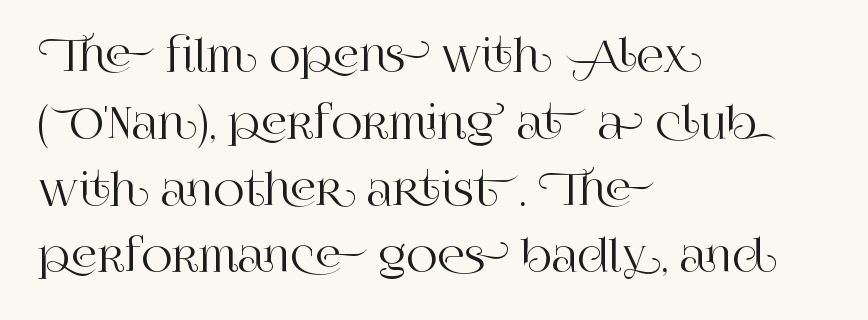
The image shows 42 px serif type, upright; set left-aligned, normal line spacing (1.59x), normal letter spacing, not underlined; high stroke contrast and a large x-height.
